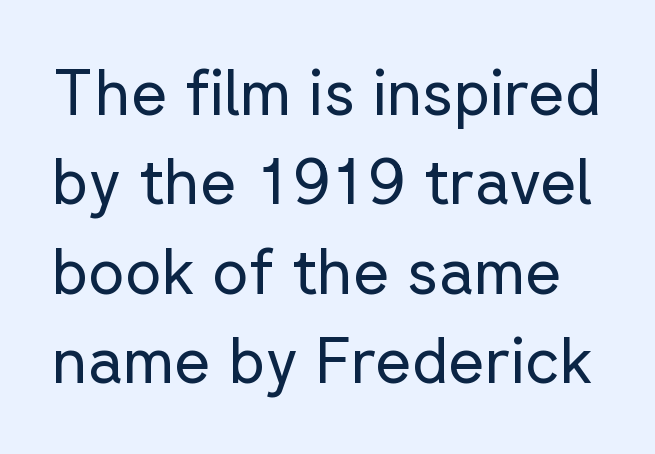
The words here are not underlined. The passage shown stacks its lines at a standard gap. Classification — sans serif. These lines keep a tight, regular rhythm from letter to letter.
